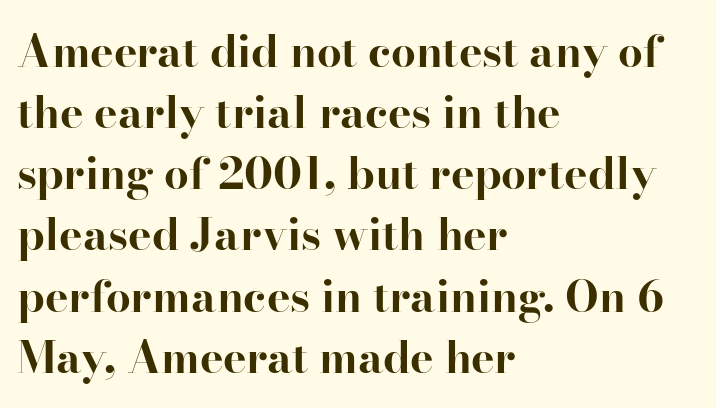
{"serif": "yes", "italic": "no", "bold": "yes", "weight": "bold", "width": "normal", "stroke_contrast": "high", "x_height": "small", "monospaced": "no", "underline": "no", "align": "left", "line_spacing": "normal", "line_spacing_ratio": 1.39, "letter_spacing": "normal", "letter_spacing_em": 0.0, "glyph_px": 44}
